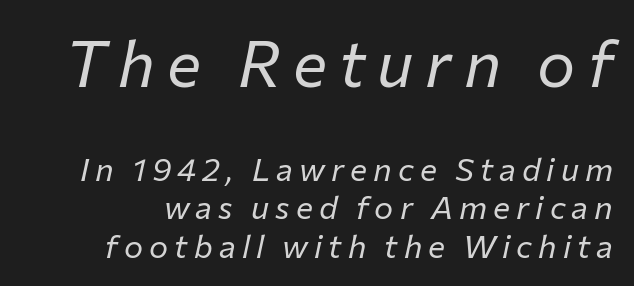
Q: Is the text bold? A: No.
Q: Is the text italic (slanted)? A: Yes, it leans right by about 12 degrees.
Q: Is the text underlined? A: No.
Q: Which block of text is set in a larger size, the first (top) or the second (bottom)? A: The first (top) one.
Q: Width (condensed, normal, or wide)? A: Normal.
Q: Stroke contrast? A: Low.
Q: x-height? A: Medium.
Q: Monospaced? A: No.
